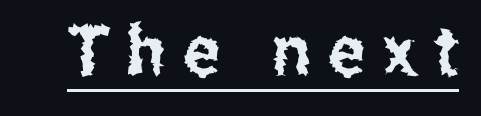
Letterform terminals end flat and unadorned throughout the passage. Ascenders rise straight up at ninety degrees. The lettering is marked with a stroke running underneath it. Proportional: the letters do not fall into vertical columns.
